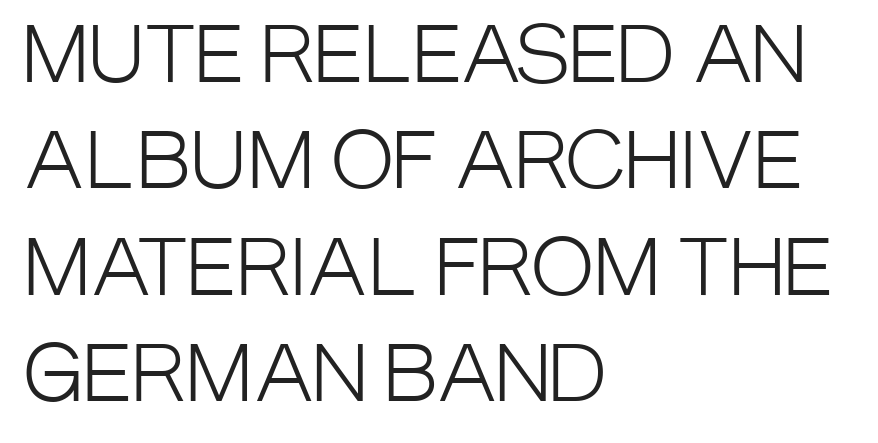
The image shows 76 px light, condensed sans-serif type, upright; set left-aligned, normal line spacing (1.4x), normal letter spacing, not underlined; low stroke contrast and a large x-height.
